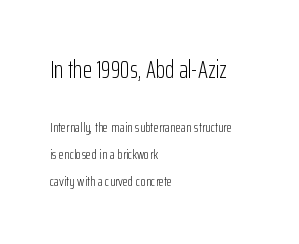
{"italic": "no", "bold": "no", "underline": "no", "align": "left", "line_spacing": "loose", "line_spacing_ratio": 1.94, "letter_spacing": "normal", "letter_spacing_em": 0.0, "larger_block": "first", "size_ratio": 1.71, "glyph_px": 24}
